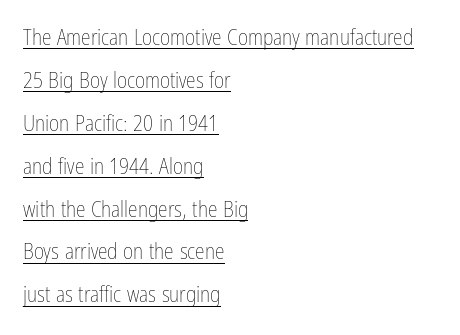
The image shows 22 px text type, upright; set left-aligned, loose line spacing (1.95x), normal letter spacing, underlined.
